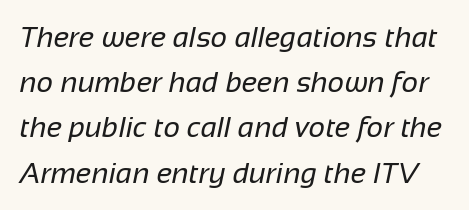
On a weight scale, this lands at 450 or below. Glyph-to-glyph distance matches everyday printed text. The space between consecutive lines is moderate. These lines are rendered in a variable-pitch font. Beneath every word, the page is bare. Look at the bottom of the vertical strokes: they stop flat, with no serifs.
